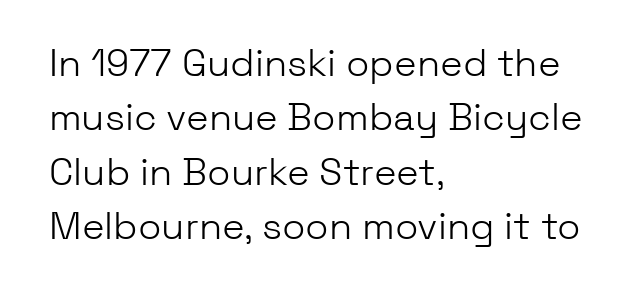
Reading down the block, your eye returns to a fixed left position each line. Horizontal bands of white between lines are of average thickness. Think of a printed novel: that variable character pitch is what you see here. Style check: upright. A sans-serif font was chosen for this passage.
